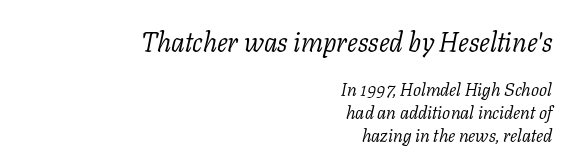
The image shows 27 px text type, italic (leaning right); set right-aligned, normal line spacing (1.28x), normal letter spacing, not underlined; the first (top) block is 1.5x larger.
